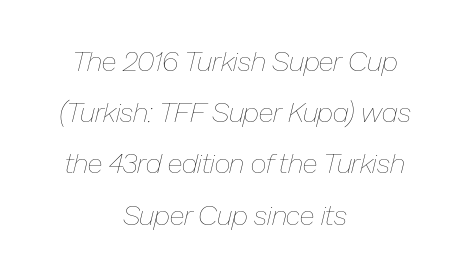
The image shows 28 px thin type, italic (leaning right); set centered, line spacing 1.83x, normal letter spacing, not underlined; low stroke contrast and a medium x-height.
